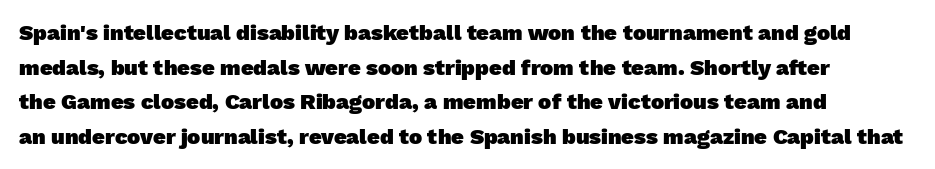
{"bold": "yes", "underline": "no", "align": "left", "line_spacing": "normal", "line_spacing_ratio": 1.57, "letter_spacing": "normal", "letter_spacing_em": 0.0, "glyph_px": 22}
